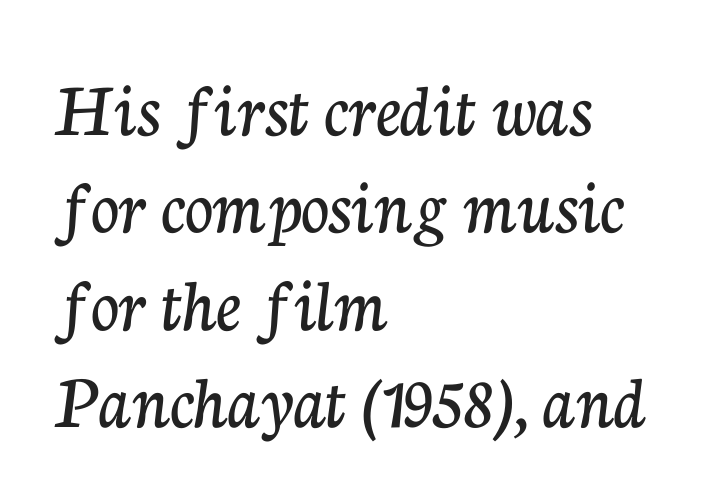
{"serif": "yes", "width": "normal", "stroke_contrast": "low", "x_height": "medium", "monospaced": "no", "underline": "no", "align": "left", "line_spacing": "normal", "line_spacing_ratio": 1.25, "letter_spacing": "normal", "letter_spacing_em": 0.0, "glyph_px": 78}
